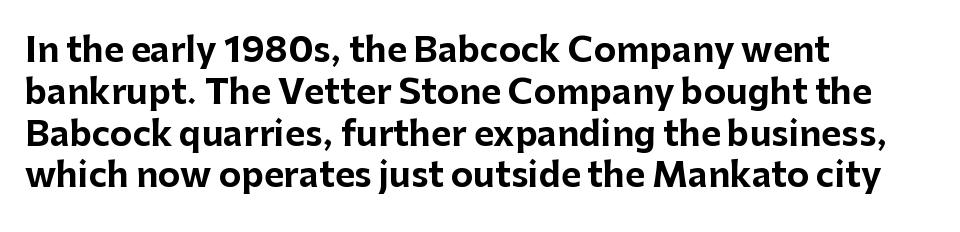
Q: Is the text bold? A: Yes.
Q: Is the text italic (slanted)? A: No, it is upright.
Q: Is the typeface a serif or a sans-serif typeface? A: Sans-serif.
Q: Is the text underlined? A: No.
Q: How is the paragraph aligned? A: Left-aligned.
Q: Is the spacing between letters normal or unusually wide? A: Normal.
Q: Width (condensed, normal, or wide)? A: Normal.
Q: Stroke contrast? A: Low.
Q: x-height? A: Medium.
Q: Monospaced? A: No.
